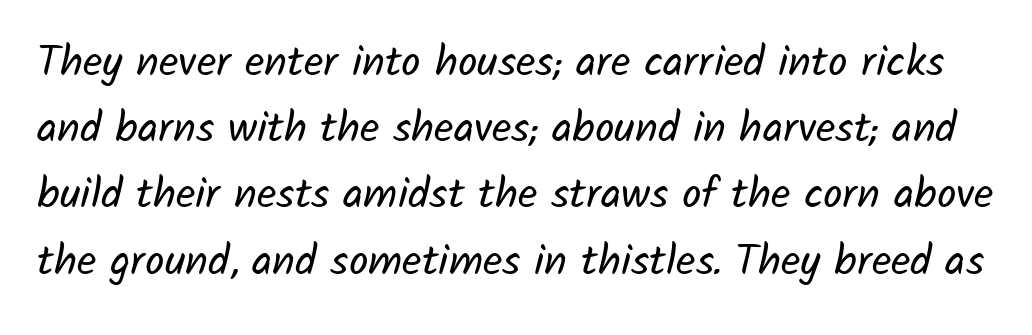
{"serif": "no", "bold": "no", "weight": "regular", "width": "normal", "stroke_contrast": "low", "x_height": "medium", "monospaced": "no", "underline": "no", "line_spacing": "normal", "line_spacing_ratio": 1.54, "letter_spacing": "normal", "letter_spacing_em": 0.0, "glyph_px": 43}
